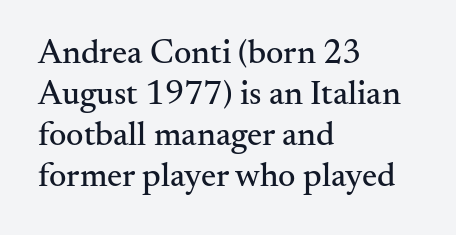
Observe the serifs anchoring each vertical stroke in this sample. The face used here is proportionally spaced, like ordinary book or web type. Rule under the text: the space is simply empty. Short note: letters normally spaced. The axis of the letterforms is exactly vertical. Is the block centered? No — it sits flush against the left margin.
